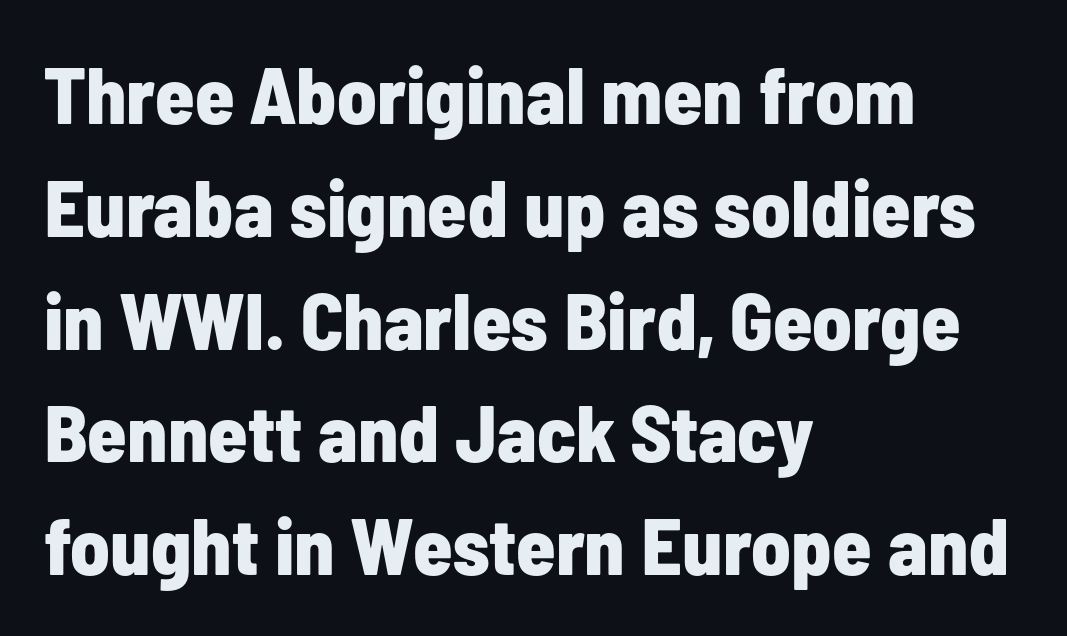
{"serif": "no", "italic": "no", "bold": "yes", "weight": "bold", "width": "condensed", "stroke_contrast": "low", "x_height": "medium", "monospaced": "no", "underline": "no", "align": "left", "line_spacing": "normal", "line_spacing_ratio": 1.41, "letter_spacing": "normal", "letter_spacing_em": 0.0, "glyph_px": 80}
